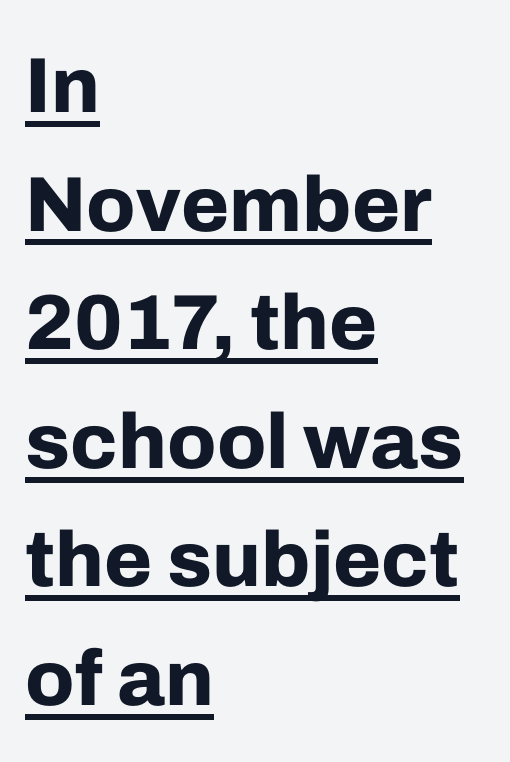
The image shows 78 px bold sans-serif type, upright; set left-aligned, normal line spacing (1.52x), normal letter spacing, underlined; low stroke contrast and a medium x-height.
